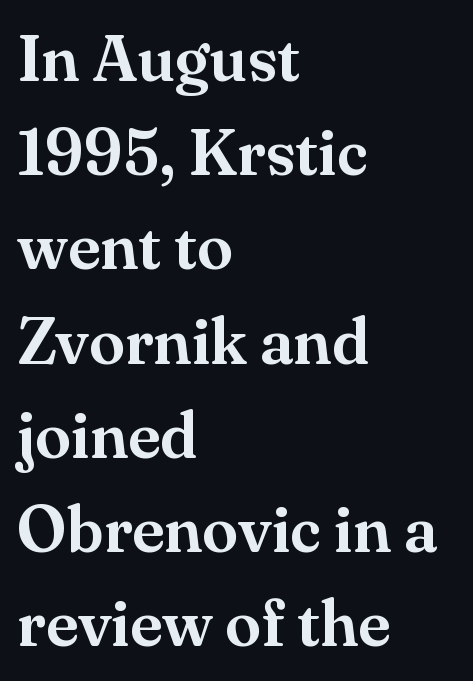
Type without underlining. Notice how the stems are strictly vertical — no italics here. Unlike a clean sans, this face finishes its strokes with serifs. Whoever set this chose a conventional vertical rhythm. Think of a printed novel: that variable character pitch is what you see here. Notice how the passage keeps a crisp vertical edge on the left only.
